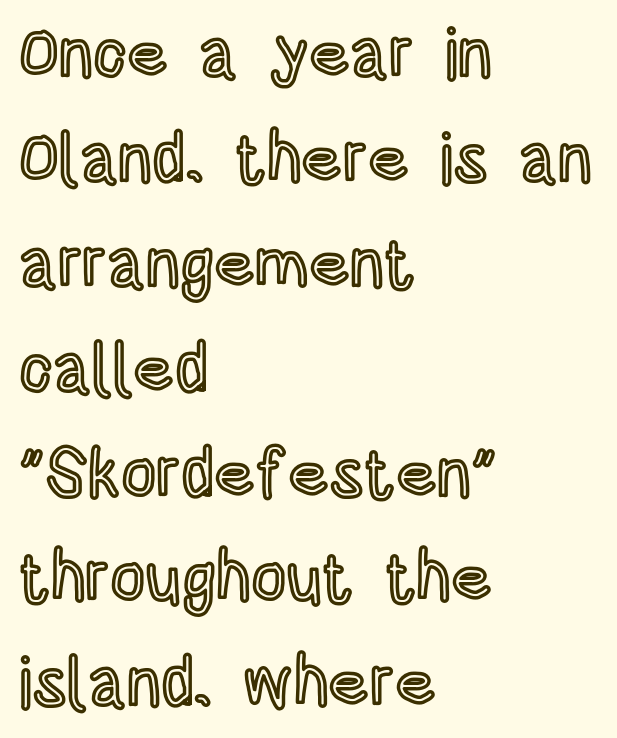
The image shows 69 px condensed type, upright; set left-aligned, normal line spacing (1.52x), normal letter spacing, not underlined; a large x-height.
